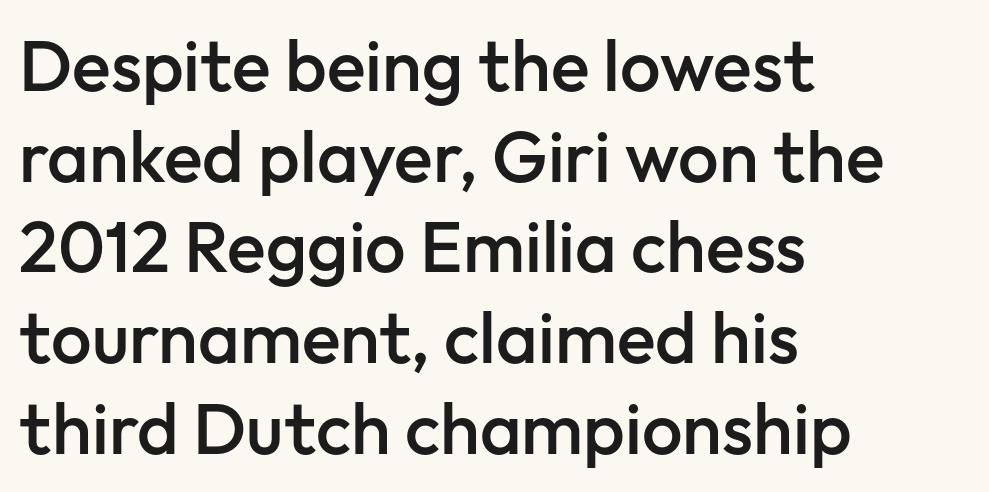
Default kerning and tracking; the words read as compact shapes. Character widths vary here, with narrow letters taking less room than wide ones. What kind of face is this? One without serifs — a sans. No italicization has been applied; the sample stays upright. The string is rendered with underlining switched off. Horizontally, the lines are justified to the leading edge only.
